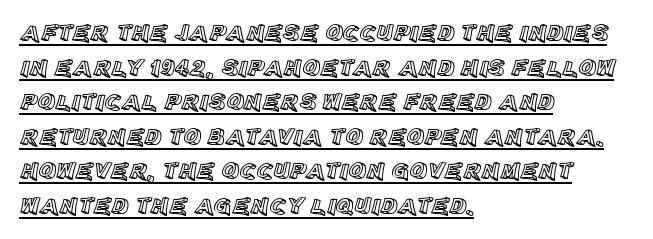
Notice how a bar underscores the lettering throughout. Each new line begins a customary step beneath the previous one. Compared with typical body copy, the letter spacing here is the same. The rag falls on the right side of this text block.
